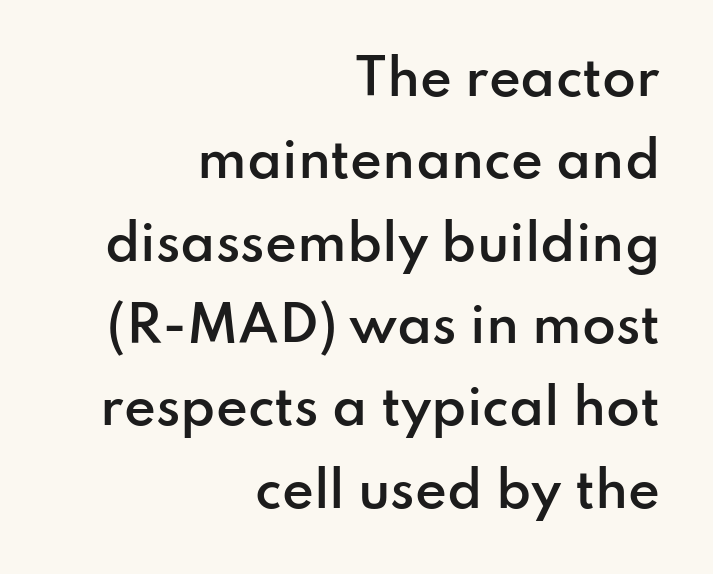
{"serif": "no", "italic": "no", "bold": "semi", "weight": "semibold", "width": "normal", "stroke_contrast": "low", "x_height": "small", "monospaced": "no", "underline": "no", "align": "right", "line_spacing": "normal", "line_spacing_ratio": 1.68, "letter_spacing": "normal", "letter_spacing_em": 0.0, "glyph_px": 49}
